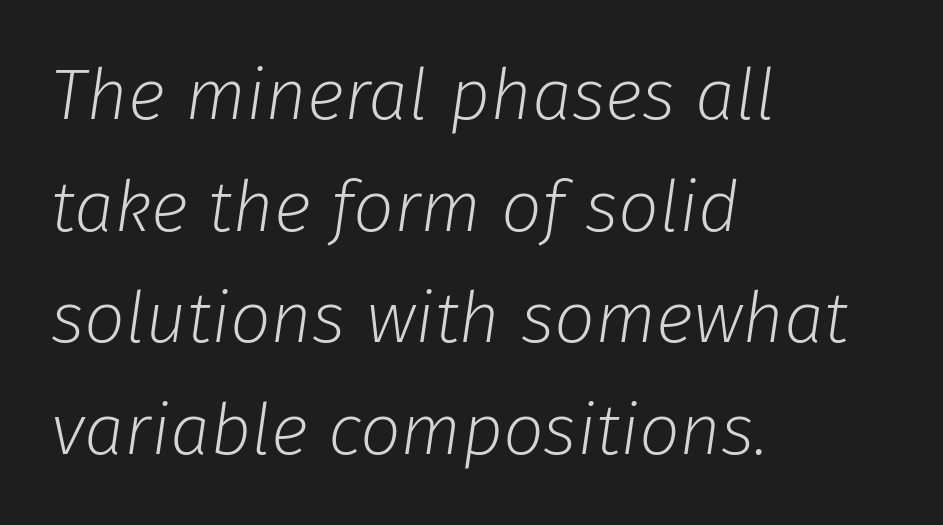
The image shows 72 px light type, italic (leaning right); set left-aligned, normal line spacing (1.55x), normal letter spacing, not underlined; low stroke contrast and a medium x-height.
